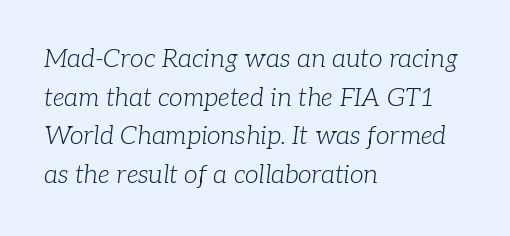
This sample uses an oblique cut, with every glyph tilted off the vertical. These lines stack with their left ends in a neat column. The horizontal fit of the characters is conventional and even. The strokes carry an ordinary text weight at most. This rendering features lettering with no underline.
